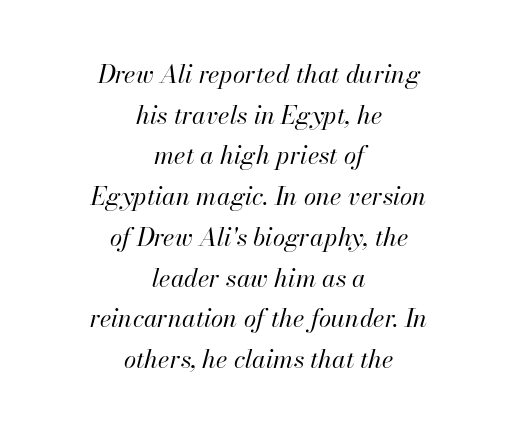
Q: Is the text bold? A: No.
Q: Is the text italic (slanted)? A: Yes, it leans right by about 13 degrees.
Q: Is the text underlined? A: No.
Q: How is the paragraph aligned? A: Centered.
Q: Is the spacing between letters normal or unusually wide? A: Normal.
Q: Is the spacing between lines tight, normal or loose? A: Normal.
